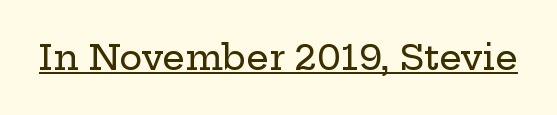
The letters sit at their default tracking, neither squeezed nor spread. The face used here is proportionally spaced, like ordinary book or web type. The passage shown is typeset with a serif family. You can tell it's not italic because the verticals are truly vertical. Caption: lettering with a line underneath.
